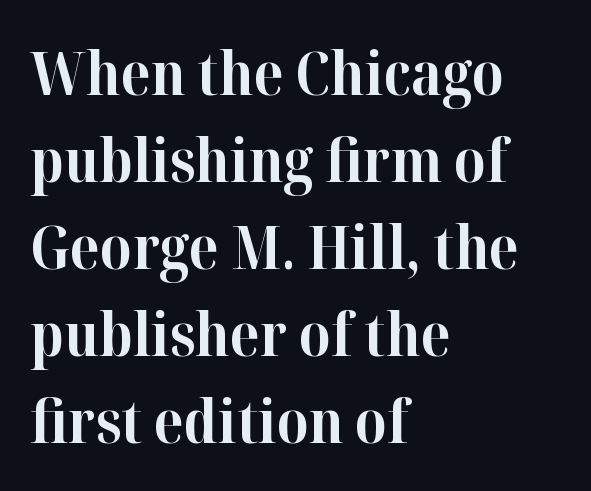
The image shows 60 px bold serif type, upright; set left-aligned, normal line spacing (1.45x), normal letter spacing, not underlined; high stroke contrast and a medium x-height.
